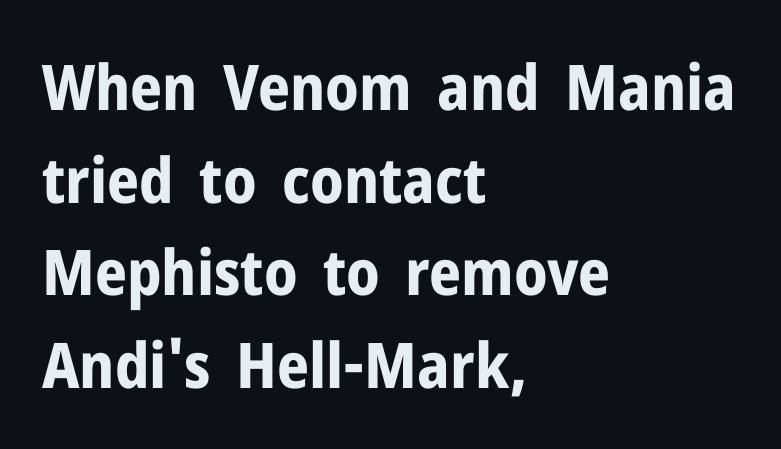
Q: Is the text bold? A: Yes.
Q: Is the text italic (slanted)? A: No, it is upright.
Q: Is the typeface a serif or a sans-serif typeface? A: Sans-serif.
Q: Is the text underlined? A: No.
Q: How is the paragraph aligned? A: Left-aligned.
Q: Is the spacing between letters normal or unusually wide? A: Normal.
Q: Is the spacing between lines tight, normal or loose? A: Normal.
Q: Width (condensed, normal, or wide)? A: Normal.
Q: Stroke contrast? A: Low.
Q: x-height? A: Medium.
Q: Monospaced? A: No.
